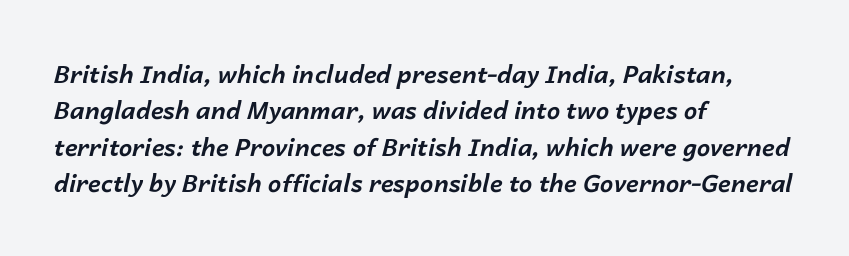
Q: Is the text bold? A: Yes.
Q: Is the text italic (slanted)? A: Yes, it leans right by about 14 degrees.
Q: Is the text underlined? A: No.
Q: How is the paragraph aligned? A: Left-aligned.
Q: Is the spacing between letters normal or unusually wide? A: Normal.
Q: Is the spacing between lines tight, normal or loose? A: Normal.
